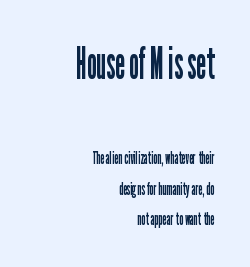
Q: Is the text bold? A: No.
Q: Is the text italic (slanted)? A: No, it is upright.
Q: Is the typeface a serif or a sans-serif typeface? A: Sans-serif.
Q: Is the text underlined? A: No.
Q: How is the paragraph aligned? A: Right-aligned.
Q: Is the spacing between letters normal or unusually wide? A: Normal.
Q: Is the spacing between lines tight, normal or loose? A: Normal.
Q: Which block of text is set in a larger size, the first (top) or the second (bottom)? A: The first (top) one.
Q: Width (condensed, normal, or wide)? A: Condensed.
Q: Stroke contrast? A: Low.
Q: x-height? A: Medium.
Q: Monospaced? A: No.
